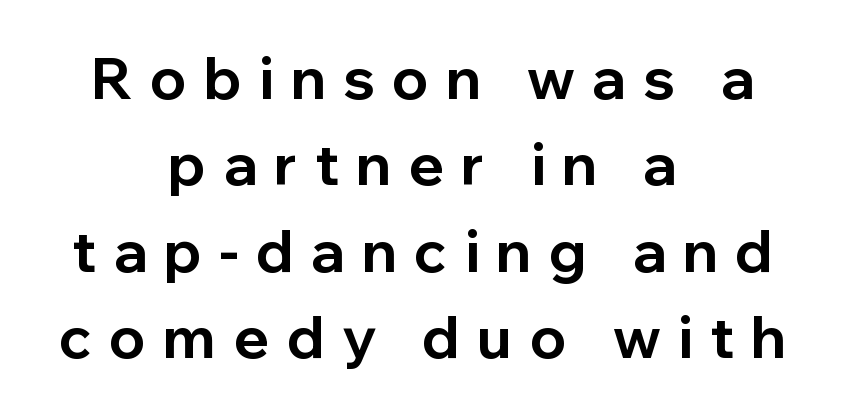
Q: Is the text bold? A: Yes.
Q: Is the text italic (slanted)? A: No, it is upright.
Q: Is the typeface a serif or a sans-serif typeface? A: Sans-serif.
Q: Is the text underlined? A: No.
Q: How is the paragraph aligned? A: Centered.
Q: Is the spacing between letters normal or unusually wide? A: Unusually wide.
Q: Is the spacing between lines tight, normal or loose? A: Normal.
Q: Width (condensed, normal, or wide)? A: Normal.
Q: Stroke contrast? A: Low.
Q: x-height? A: Medium.
Q: Monospaced? A: No.
